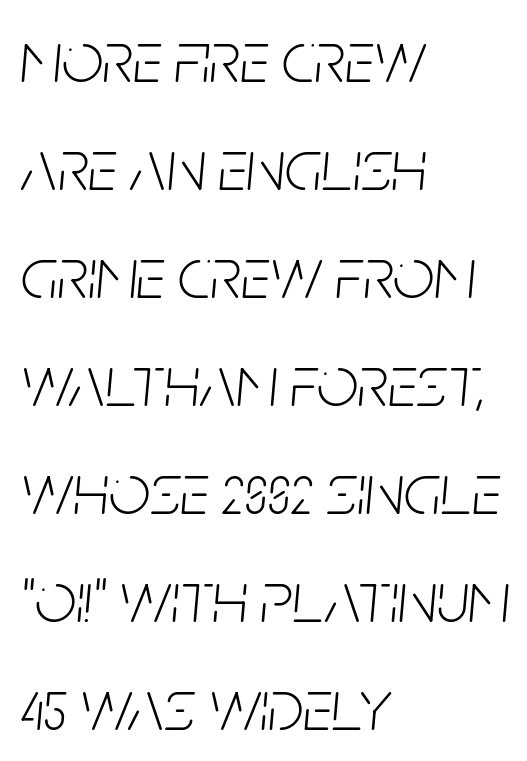
The glyphs are unaccompanied by any horizontal stroke below them. All the whitespace from short lines collects on the right. The vertical gap from one line to the next is medium. Ink coverage per letter is moderate at most.
